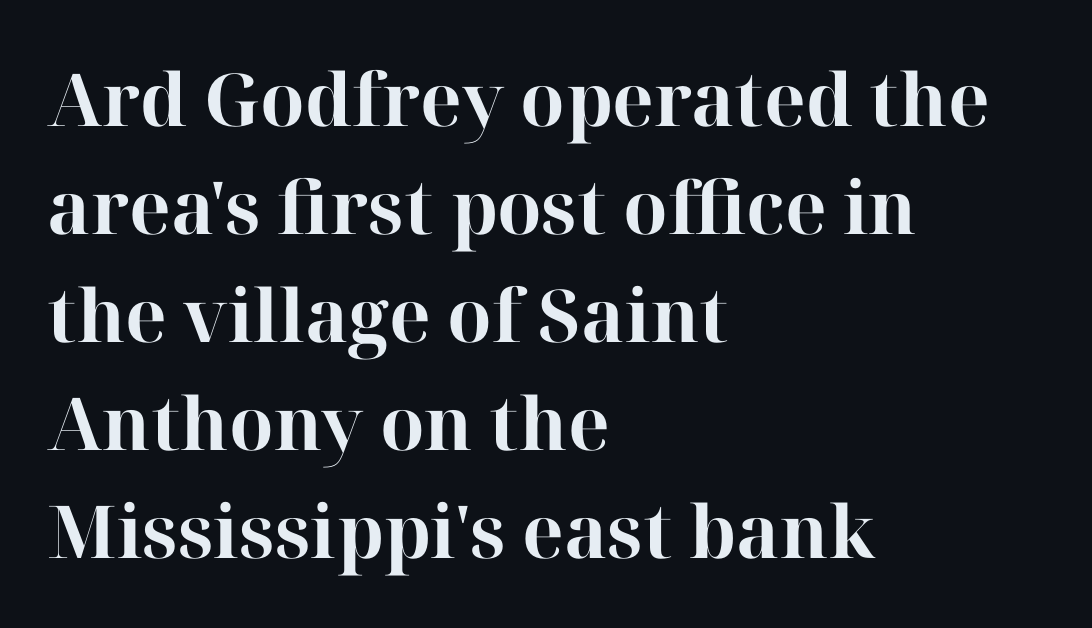
Q: Is the text bold? A: Yes.
Q: Is the text italic (slanted)? A: No, it is upright.
Q: Is the typeface a serif or a sans-serif typeface? A: Serif.
Q: Is the text underlined? A: No.
Q: How is the paragraph aligned? A: Left-aligned.
Q: Is the spacing between letters normal or unusually wide? A: Normal.
Q: Is the spacing between lines tight, normal or loose? A: Normal.
Q: Width (condensed, normal, or wide)? A: Normal.
Q: Stroke contrast? A: High.
Q: x-height? A: Medium.
Q: Monospaced? A: No.
